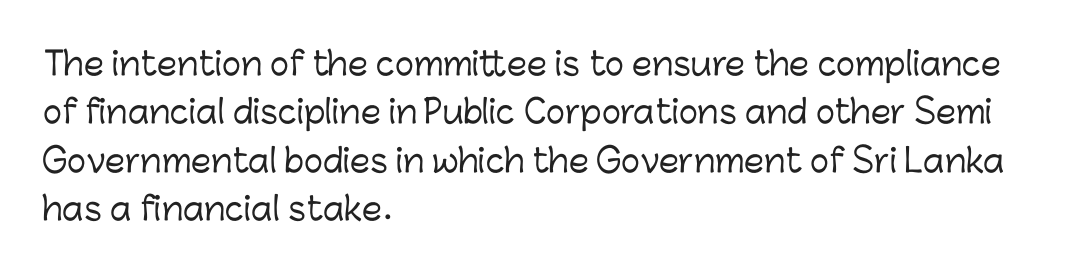
Unmarked baselines from the first word to the last. Each letter keeps its own natural width here, so spacing adapts to shape. The block of text has a typical density, with ordinary space between rows. Observe the absence of serifs on each vertical stroke in this sample.
